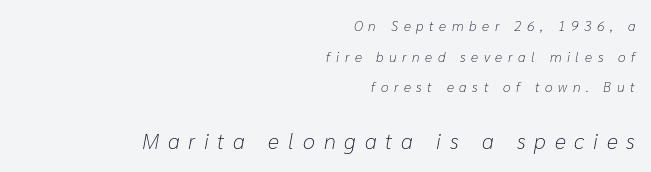
Quick note: underline off. Compared with typical paragraphs, the rows here are farther apart. Weight: regular or lighter. Honestly, the letter spacing is so wide it's the main thing you notice. These lines stack with their right ends in a neat column.
